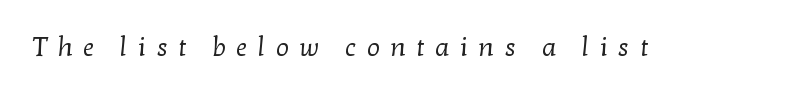
{"bold": "no", "underline": "no", "letter_spacing": "wide", "letter_spacing_em": 0.4, "glyph_px": 26}
